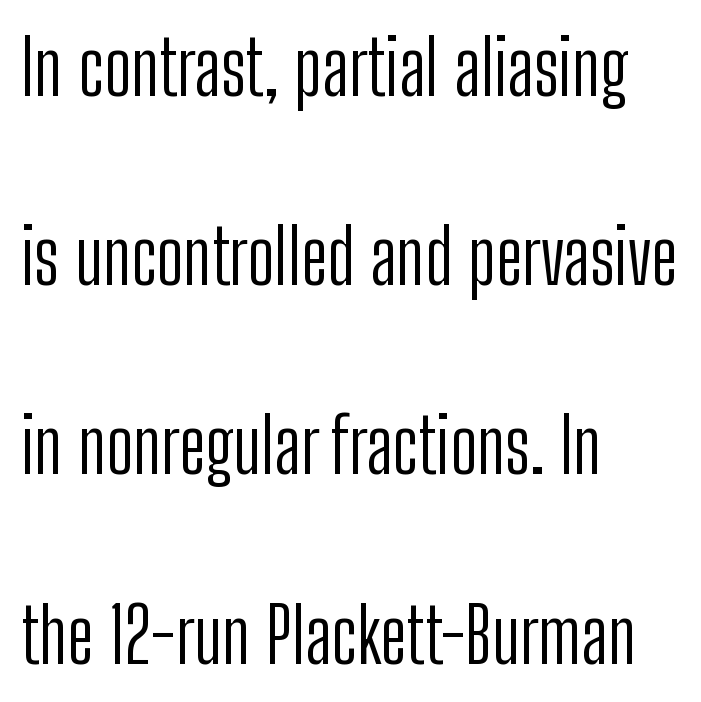
The image shows 76 px light, condensed sans-serif type, upright; set left-aligned, loose line spacing (2.49x), normal letter spacing, not underlined; low stroke contrast and a medium x-height.
